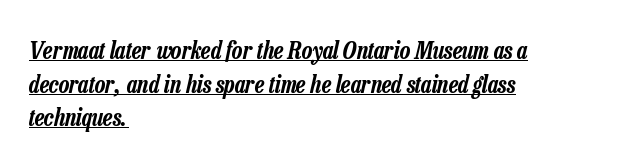
The typography opts for an oblique posture over an upright one. In terms of leading, this rendering sits right in the middle. Nothing unusual about the tracking: characters are spaced as the font intends. A baseline rule has been typeset under these characters.
